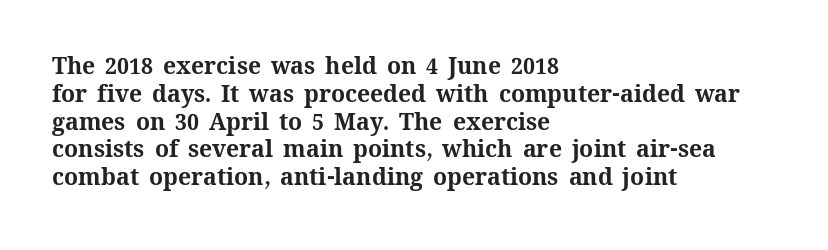
The image shows 23 px bold type, upright; set left-aligned, line spacing 1.21x, normal letter spacing, not underlined.
